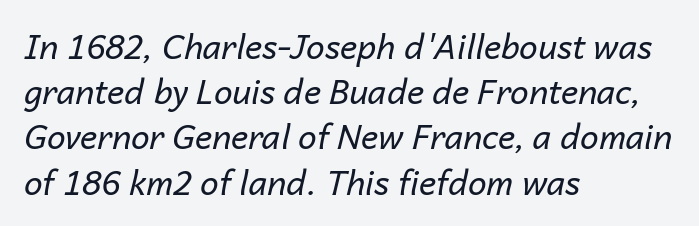
{"italic": "yes", "lean": "right", "slant_degrees": 14, "bold": "no", "weight": "regular", "width": "normal", "stroke_contrast": "low", "x_height": "medium", "monospaced": "no", "underline": "no", "align": "left", "line_spacing": "normal", "line_spacing_ratio": 1.37, "letter_spacing": "normal", "letter_spacing_em": 0.0, "glyph_px": 33}
